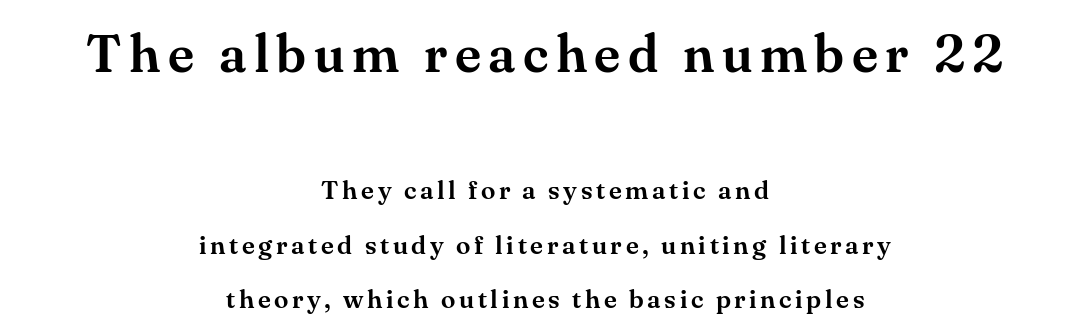
Q: Is the text italic (slanted)? A: No, it is upright.
Q: Is the typeface a serif or a sans-serif typeface? A: Serif.
Q: Is the text underlined? A: No.
Q: How is the paragraph aligned? A: Centered.
Q: Is the spacing between lines tight, normal or loose? A: Loose.
Q: Which block of text is set in a larger size, the first (top) or the second (bottom)? A: The first (top) one.
Q: Width (condensed, normal, or wide)? A: Normal.
Q: Stroke contrast? A: Medium.
Q: x-height? A: Small.
Q: Monospaced? A: No.
